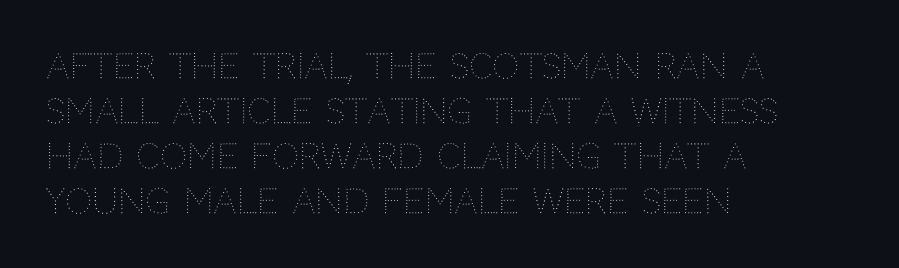
Q: Is the text bold? A: No.
Q: Is the text italic (slanted)? A: No, it is upright.
Q: Is the text underlined? A: No.
Q: How is the paragraph aligned? A: Left-aligned.
Q: Is the spacing between letters normal or unusually wide? A: Normal.
Q: Is the spacing between lines tight, normal or loose? A: Normal.
Q: Width (condensed, normal, or wide)? A: Normal.
Q: Stroke contrast? A: Medium.
Q: x-height? A: Large.
Q: Monospaced? A: No.
